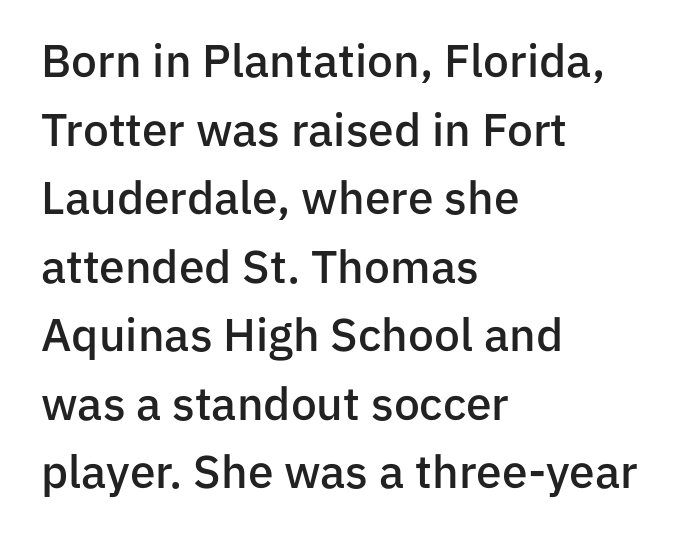
The image shows 46 px semibold sans-serif type, upright; set left-aligned, normal line spacing (1.49x), normal letter spacing, not underlined; low stroke contrast and a medium x-height.
